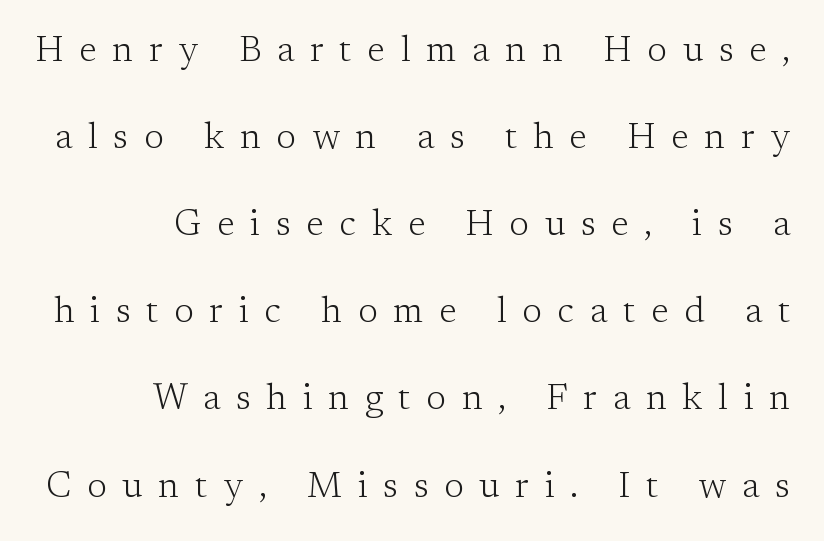
A student would call this right alignment; a typographer would say flush right, rag left. Honestly, the letter spacing is so wide it's the main thing you notice. Is there much room between lines? Yes — plenty of vertical air separates them. Note the varied advance widths — an 'i' is clearly narrower than an 'm'. Lines of text with bare space underneath. The specimen reads as upright at a glance.
